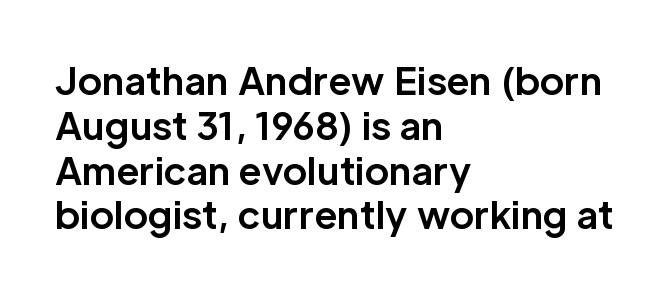
Q: Is the text bold? A: Yes.
Q: Is the text italic (slanted)? A: No, it is upright.
Q: Is the typeface a serif or a sans-serif typeface? A: Sans-serif.
Q: Is the text underlined? A: No.
Q: How is the paragraph aligned? A: Left-aligned.
Q: Is the spacing between letters normal or unusually wide? A: Normal.
Q: Width (condensed, normal, or wide)? A: Normal.
Q: Stroke contrast? A: Low.
Q: x-height? A: Medium.
Q: Monospaced? A: No.
